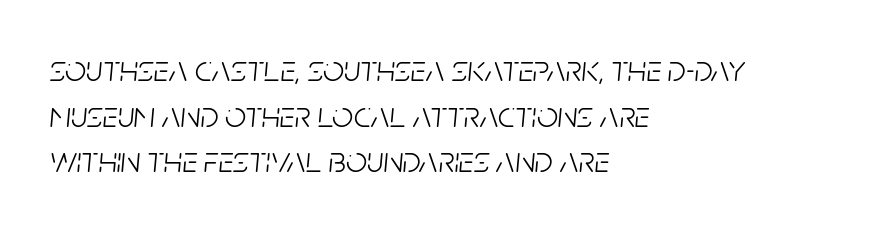
Q: Is the text bold? A: No.
Q: Is the text italic (slanted)? A: Yes, it leans right by about 5 degrees.
Q: Is the text underlined? A: No.
Q: How is the paragraph aligned? A: Left-aligned.
Q: Is the spacing between letters normal or unusually wide? A: Normal.
Q: Width (condensed, normal, or wide)? A: Condensed.
Q: Stroke contrast? A: Low.
Q: x-height? A: Large.
Q: Monospaced? A: No.
